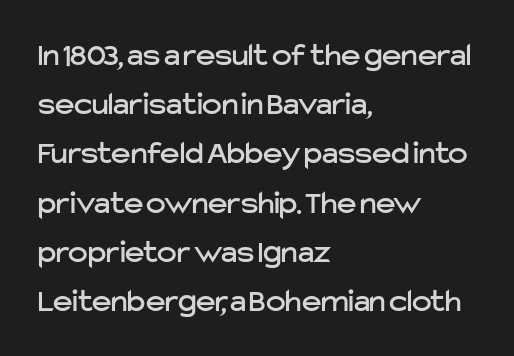
The image shows 33 px sans-serif type, upright; set left-aligned, normal line spacing (1.49x), normal letter spacing, not underlined; low stroke contrast and a medium x-height.
